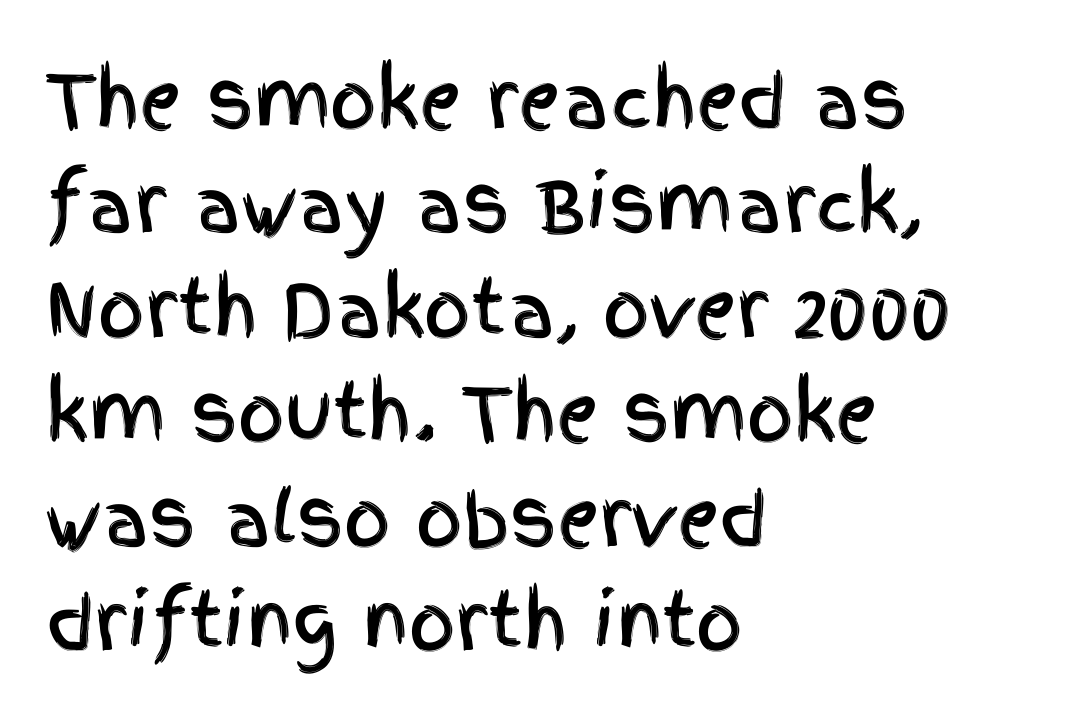
The image shows 73 px condensed sans-serif type, upright; set left-aligned, normal line spacing (1.43x), normal letter spacing, not underlined; a large x-height.
